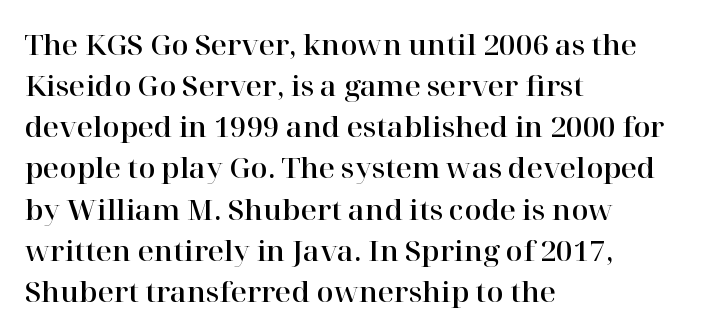
{"serif": "yes", "italic": "no", "width": "normal", "stroke_contrast": "high", "x_height": "medium", "monospaced": "no", "underline": "no", "align": "left", "line_spacing": "normal", "line_spacing_ratio": 1.47, "letter_spacing": "normal", "letter_spacing_em": 0.0, "glyph_px": 28}
